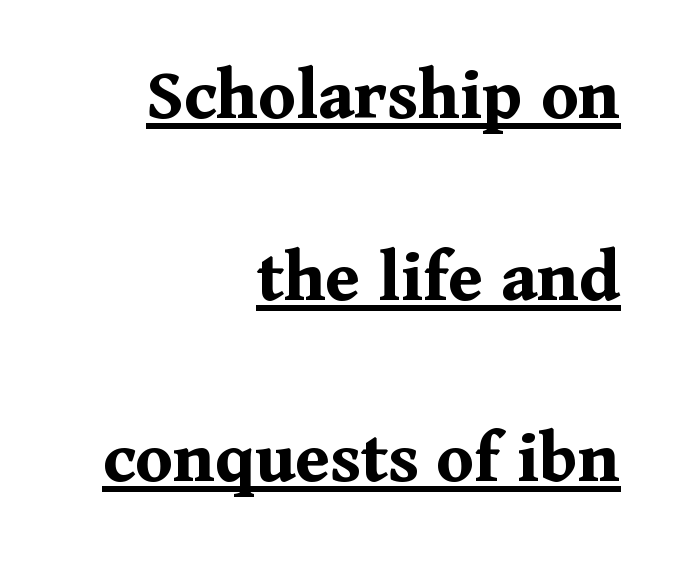
{"serif": "yes", "italic": "no", "bold": "yes", "weight": "bold", "width": "normal", "stroke_contrast": "medium", "x_height": "medium", "monospaced": "no", "underline": "yes", "align": "right", "line_spacing": "loose", "line_spacing_ratio": 2.39, "letter_spacing": "normal", "letter_spacing_em": 0.0, "glyph_px": 76}
